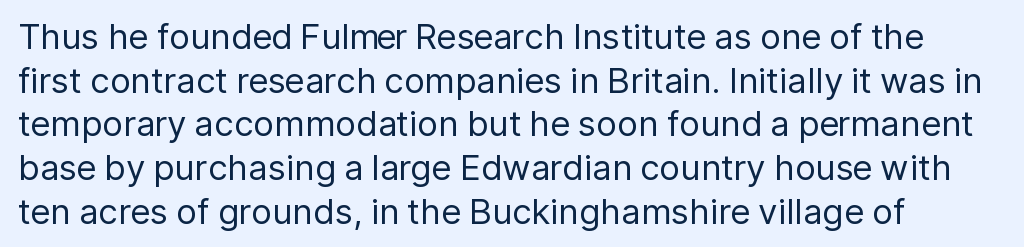
Q: Is the text bold? A: No.
Q: Is the text italic (slanted)? A: No, it is upright.
Q: Is the typeface a serif or a sans-serif typeface? A: Sans-serif.
Q: Is the text underlined? A: No.
Q: How is the paragraph aligned? A: Left-aligned.
Q: Is the spacing between letters normal or unusually wide? A: Normal.
Q: Is the spacing between lines tight, normal or loose? A: Normal.
Q: Width (condensed, normal, or wide)? A: Normal.
Q: Stroke contrast? A: Low.
Q: x-height? A: Medium.
Q: Monospaced? A: No.
